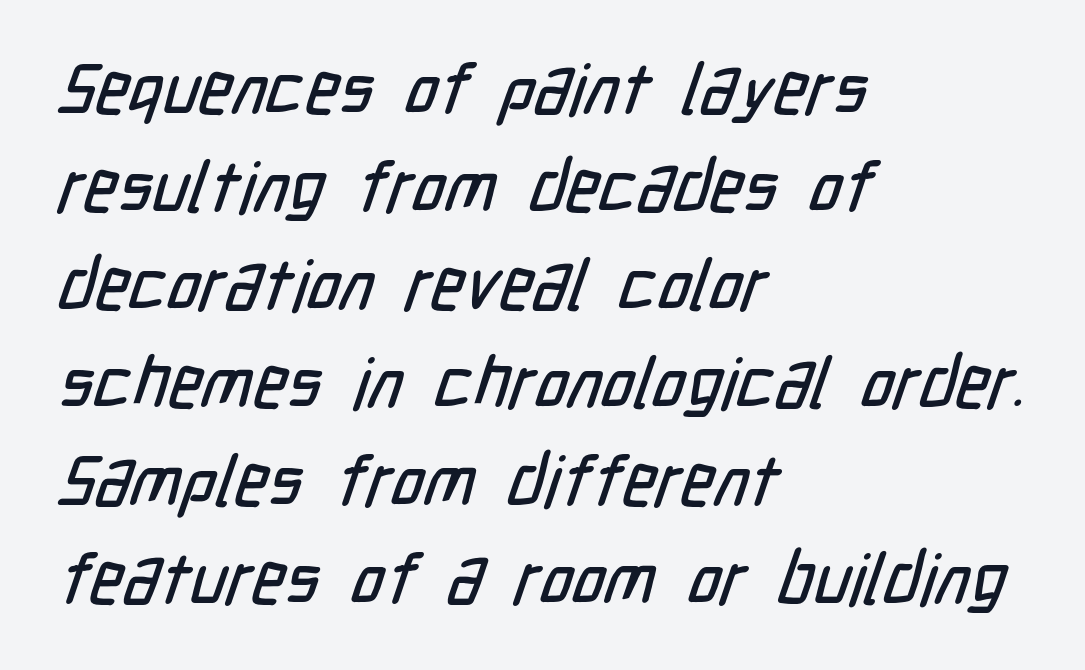
Q: Is the typeface a serif or a sans-serif typeface? A: Sans-serif.
Q: Is the text underlined? A: No.
Q: How is the paragraph aligned? A: Left-aligned.
Q: Is the spacing between letters normal or unusually wide? A: Normal.
Q: Is the spacing between lines tight, normal or loose? A: Normal.
Q: Width (condensed, normal, or wide)? A: Condensed.
Q: Stroke contrast? A: Low.
Q: x-height? A: Medium.
Q: Monospaced? A: No.
